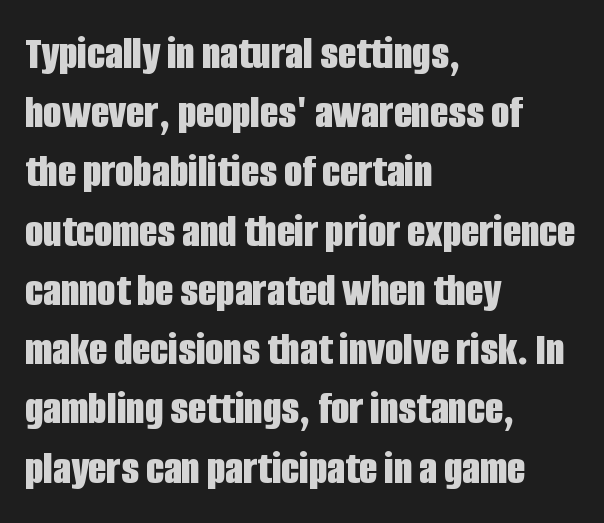
{"serif": "no", "italic": "no", "bold": "yes", "weight": "bold", "width": "condensed", "stroke_contrast": "low", "x_height": "large", "monospaced": "no", "underline": "no", "align": "left", "line_spacing": "normal", "line_spacing_ratio": 1.26, "letter_spacing": "normal", "letter_spacing_em": 0.0, "glyph_px": 47}
